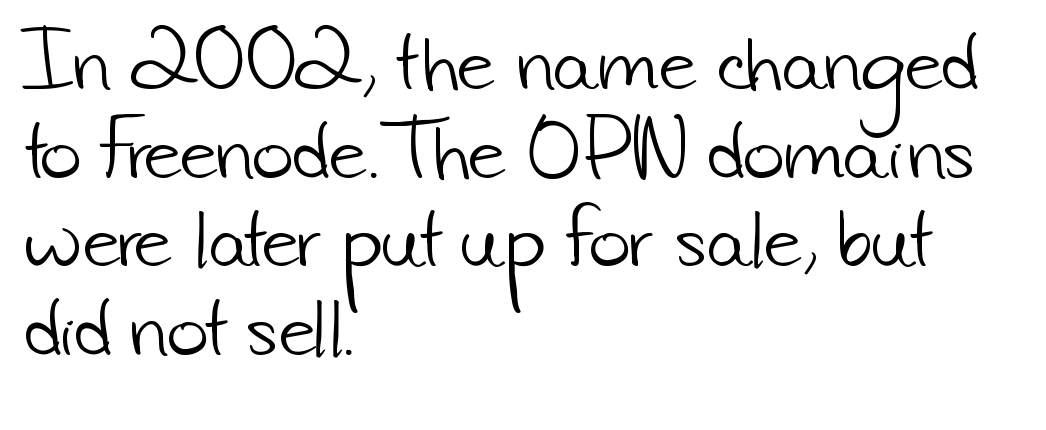
The image shows 71 px light sans-serif type; set left-aligned, normal line spacing (1.25x), normal letter spacing, not underlined; low stroke contrast and a small x-height.
